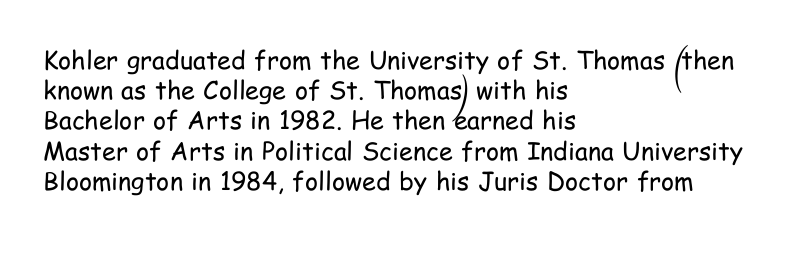
Q: Is the text bold? A: No.
Q: Is the text italic (slanted)? A: No, it is upright.
Q: Is the text underlined? A: No.
Q: How is the paragraph aligned? A: Left-aligned.
Q: Is the spacing between letters normal or unusually wide? A: Normal.
